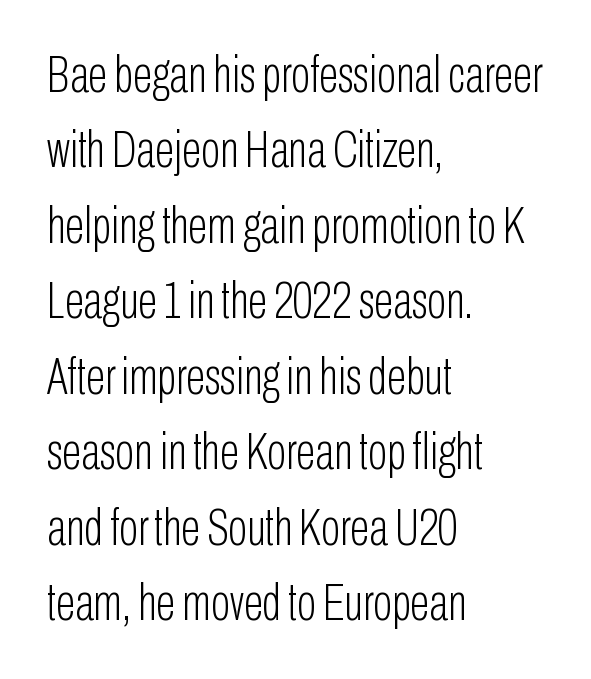
When letters stand straight like this, we call the style roman or upright. Here the glyphs are tracked normally, forming tight word shapes. No extra ink here — the face is not bold. The letters carry no serifs — their stems end cleanly without finishing strokes.
